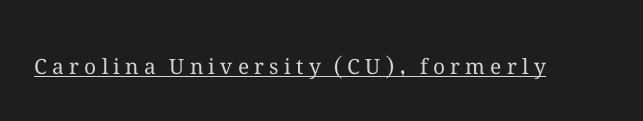
{"italic": "no", "bold": "no", "underline": "yes", "letter_spacing": "wide", "letter_spacing_em": 0.25, "glyph_px": 21}
